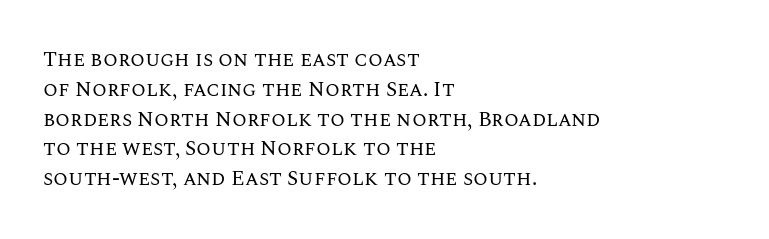
{"italic": "no", "bold": "no", "underline": "no", "align": "left", "line_spacing": "normal", "line_spacing_ratio": 1.42, "letter_spacing": "normal", "letter_spacing_em": 0.0, "glyph_px": 21}
